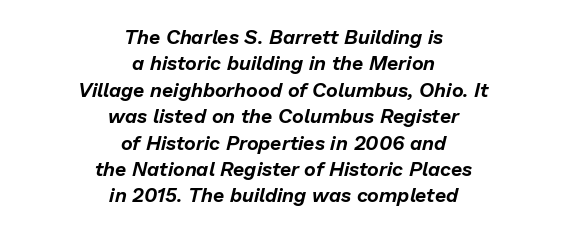
The image shows 20 px text type, italic (leaning right); set centered, normal line spacing (1.32x), normal letter spacing, not underlined.
